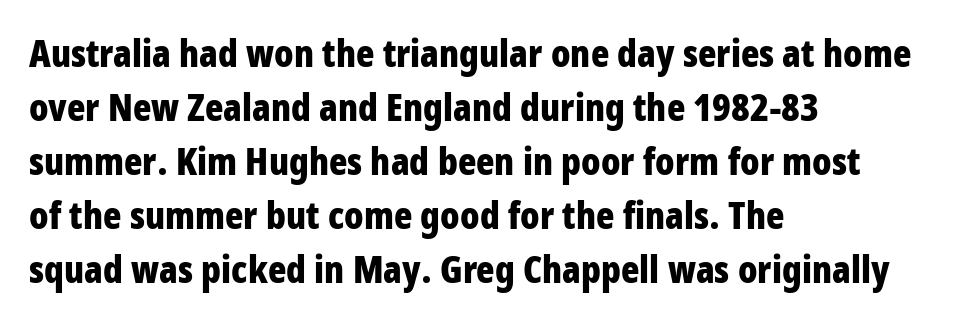
Q: Is the text bold? A: Yes.
Q: Is the text italic (slanted)? A: No, it is upright.
Q: Is the typeface a serif or a sans-serif typeface? A: Sans-serif.
Q: Is the text underlined? A: No.
Q: How is the paragraph aligned? A: Left-aligned.
Q: Is the spacing between letters normal or unusually wide? A: Normal.
Q: Is the spacing between lines tight, normal or loose? A: Normal.
Q: Width (condensed, normal, or wide)? A: Condensed.
Q: Stroke contrast? A: Low.
Q: x-height? A: Large.
Q: Monospaced? A: No.
